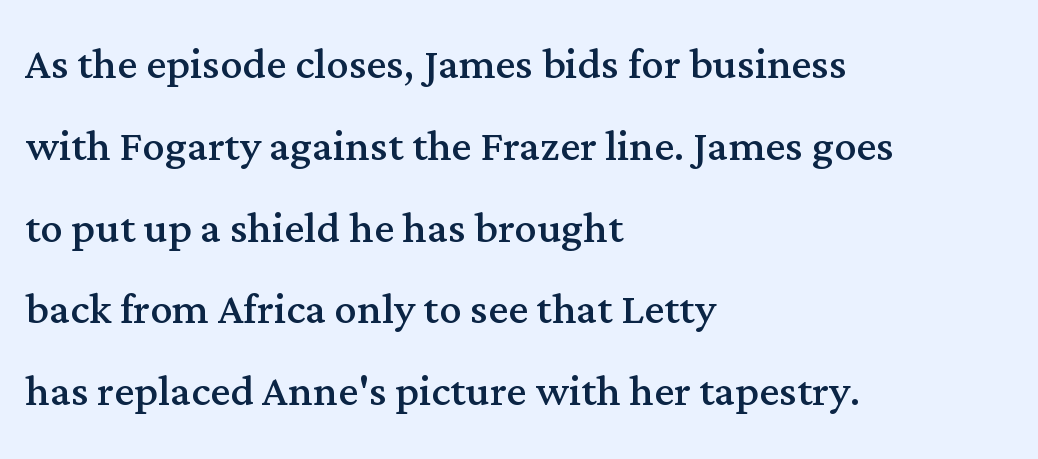
Q: Is the text bold? A: No.
Q: Is the text italic (slanted)? A: No, it is upright.
Q: Is the typeface a serif or a sans-serif typeface? A: Serif.
Q: Is the text underlined? A: No.
Q: How is the paragraph aligned? A: Left-aligned.
Q: Is the spacing between letters normal or unusually wide? A: Normal.
Q: Is the spacing between lines tight, normal or loose? A: Normal.
Q: Width (condensed, normal, or wide)? A: Normal.
Q: Stroke contrast? A: Medium.
Q: x-height? A: Medium.
Q: Monospaced? A: No.
